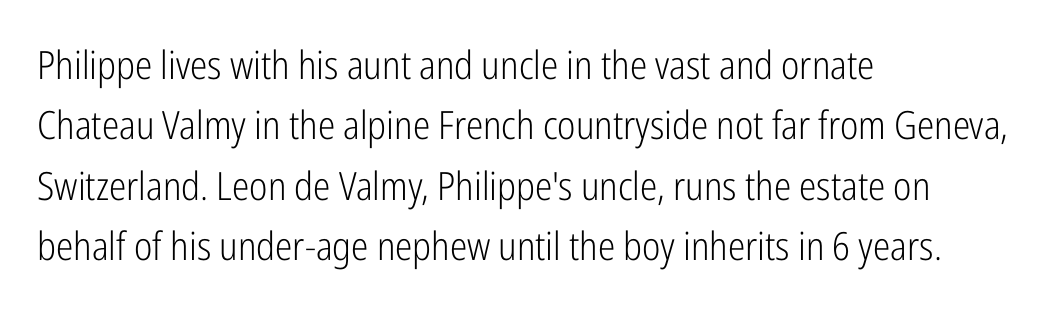
Q: Is the text bold? A: No.
Q: Is the text italic (slanted)? A: No, it is upright.
Q: Is the typeface a serif or a sans-serif typeface? A: Sans-serif.
Q: Is the text underlined? A: No.
Q: How is the paragraph aligned? A: Left-aligned.
Q: Is the spacing between letters normal or unusually wide? A: Normal.
Q: Is the spacing between lines tight, normal or loose? A: Normal.
Q: Width (condensed, normal, or wide)? A: Condensed.
Q: Stroke contrast? A: Low.
Q: x-height? A: Medium.
Q: Monospaced? A: No.
